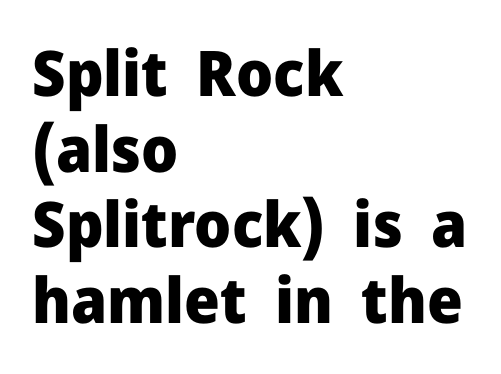
{"serif": "no", "italic": "no", "bold": "yes", "weight": "heavy", "width": "normal", "stroke_contrast": "low", "x_height": "medium", "monospaced": "no", "underline": "no", "align": "left", "line_spacing_ratio": 1.2, "letter_spacing": "normal", "letter_spacing_em": 0.0, "glyph_px": 63}
